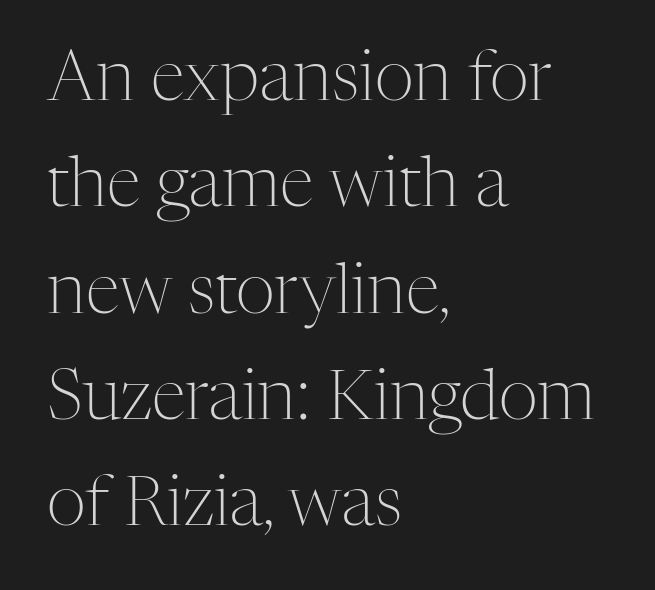
Q: Is the text bold? A: No.
Q: Is the text italic (slanted)? A: No, it is upright.
Q: Is the typeface a serif or a sans-serif typeface? A: Serif.
Q: Is the text underlined? A: No.
Q: How is the paragraph aligned? A: Left-aligned.
Q: Is the spacing between letters normal or unusually wide? A: Normal.
Q: Is the spacing between lines tight, normal or loose? A: Normal.
Q: Width (condensed, normal, or wide)? A: Normal.
Q: Stroke contrast? A: Medium.
Q: x-height? A: Medium.
Q: Monospaced? A: No.
